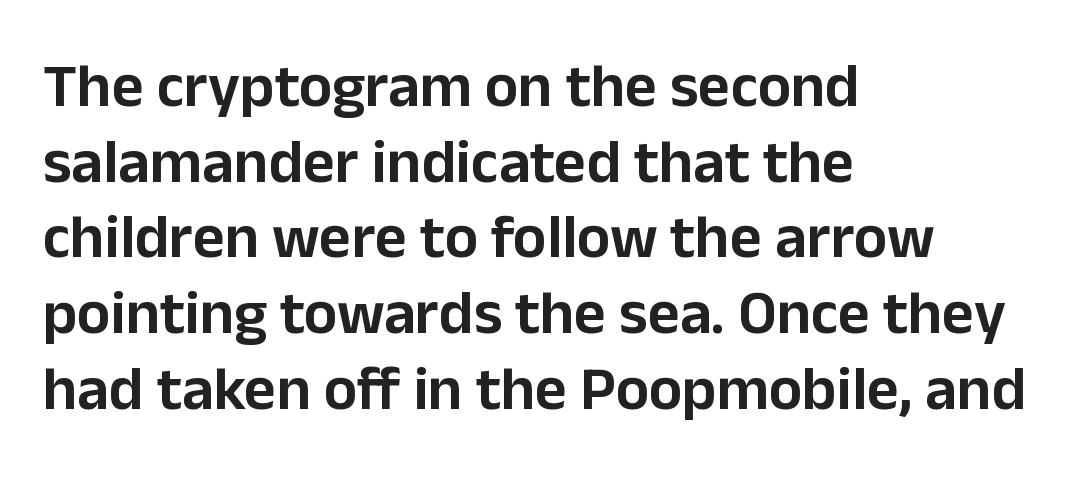
Q: Is the text italic (slanted)? A: No, it is upright.
Q: Is the typeface a serif or a sans-serif typeface? A: Sans-serif.
Q: Is the text underlined? A: No.
Q: How is the paragraph aligned? A: Left-aligned.
Q: Is the spacing between letters normal or unusually wide? A: Normal.
Q: Width (condensed, normal, or wide)? A: Normal.
Q: Stroke contrast? A: Low.
Q: x-height? A: Medium.
Q: Monospaced? A: No.
